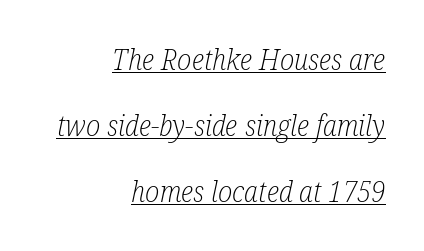
The image shows 29 px light, condensed serif type, italic (leaning right); set right-aligned, loose line spacing (2.28x), normal letter spacing, underlined; low stroke contrast and a medium x-height.
